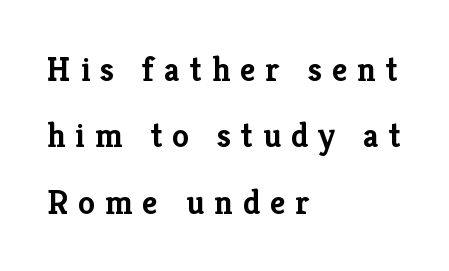
The image shows 34 px semibold serif type, upright; set left-aligned, loose line spacing (1.95x), unusually wide letter spacing (+0.29 em), not underlined; low stroke contrast and a medium x-height.
